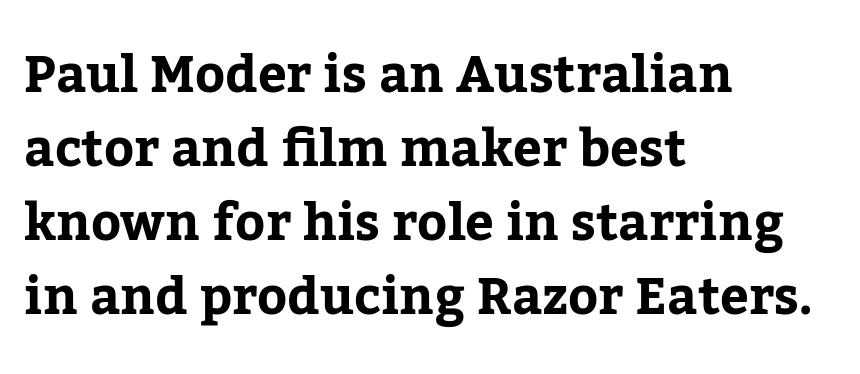
The image shows 51 px bold serif type, upright; set left-aligned, normal line spacing (1.45x), normal letter spacing, not underlined; low stroke contrast and a medium x-height.
